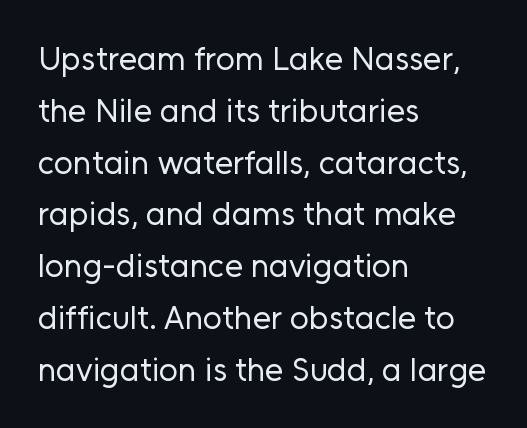
{"serif": "no", "italic": "no", "bold": "no", "weight": "regular", "width": "normal", "stroke_contrast": "low", "x_height": "medium", "monospaced": "no", "underline": "no", "align": "left", "line_spacing": "normal", "line_spacing_ratio": 1.57, "letter_spacing": "normal", "letter_spacing_em": 0.0, "glyph_px": 33}
